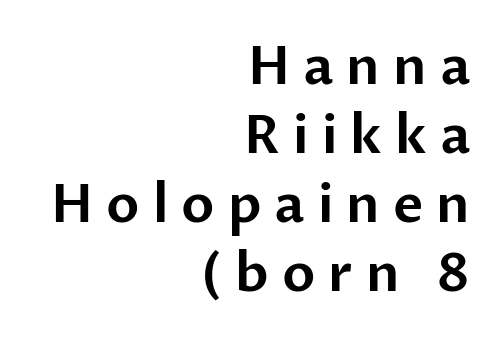
Q: Is the text italic (slanted)? A: No, it is upright.
Q: Is the typeface a serif or a sans-serif typeface? A: Sans-serif.
Q: Is the text underlined? A: No.
Q: How is the paragraph aligned? A: Right-aligned.
Q: Is the spacing between letters normal or unusually wide? A: Unusually wide.
Q: Is the spacing between lines tight, normal or loose? A: Normal.
Q: Width (condensed, normal, or wide)? A: Normal.
Q: Stroke contrast? A: Low.
Q: x-height? A: Medium.
Q: Monospaced? A: No.
